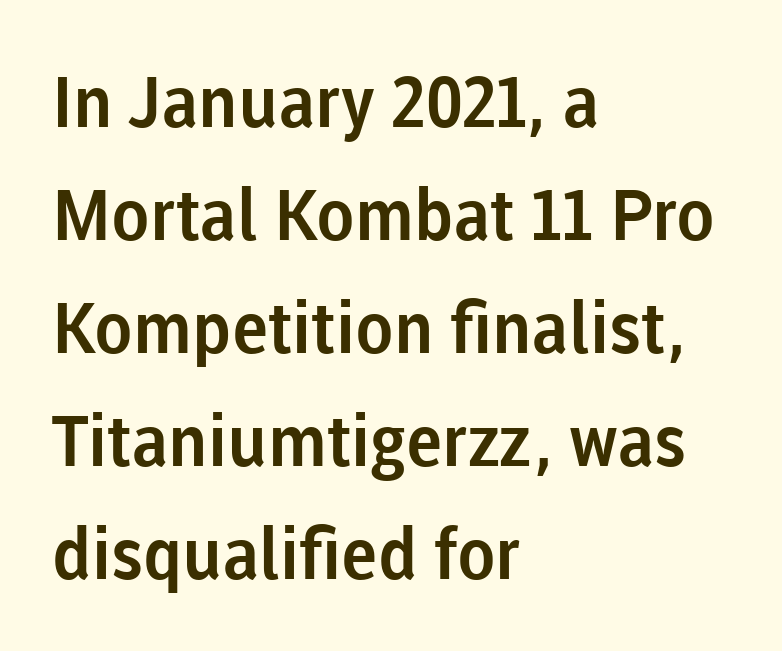
Q: Is the text italic (slanted)? A: No, it is upright.
Q: Is the typeface a serif or a sans-serif typeface? A: Sans-serif.
Q: Is the text underlined? A: No.
Q: How is the paragraph aligned? A: Left-aligned.
Q: Is the spacing between letters normal or unusually wide? A: Normal.
Q: Is the spacing between lines tight, normal or loose? A: Normal.
Q: Width (condensed, normal, or wide)? A: Normal.
Q: Stroke contrast? A: Low.
Q: x-height? A: Medium.
Q: Monospaced? A: No.
